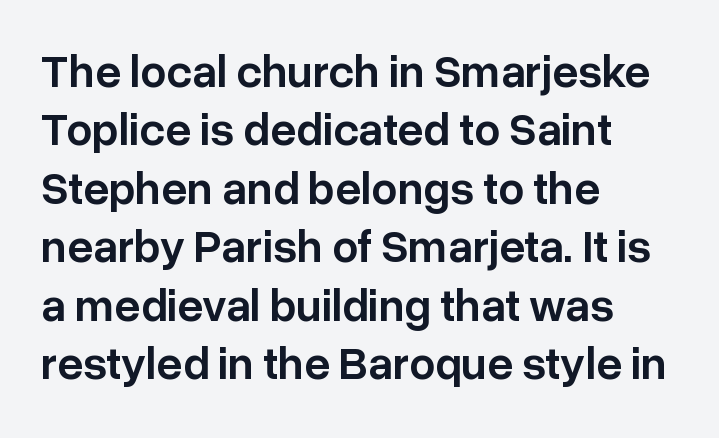
Q: Is the text bold? A: Semi-bold.
Q: Is the text italic (slanted)? A: No, it is upright.
Q: Is the typeface a serif or a sans-serif typeface? A: Sans-serif.
Q: Is the text underlined? A: No.
Q: How is the paragraph aligned? A: Left-aligned.
Q: Is the spacing between letters normal or unusually wide? A: Normal.
Q: Is the spacing between lines tight, normal or loose? A: Normal.
Q: Width (condensed, normal, or wide)? A: Normal.
Q: Stroke contrast? A: Low.
Q: x-height? A: Medium.
Q: Monospaced? A: No.
